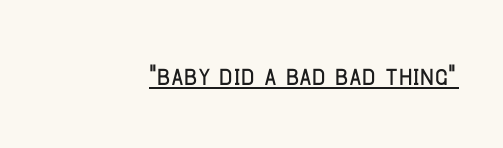
The image shows 36 px condensed sans-serif type, upright; set right-aligned, normal letter spacing, underlined; low stroke contrast and a large x-height.
